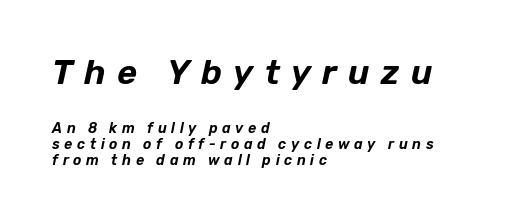
The image shows 34 px text type, italic (leaning right); set left-aligned, line spacing 1.16x, unusually wide letter spacing (+0.33 em), not underlined; the first (top) block is 2.43x larger; low stroke contrast and a medium x-height.
